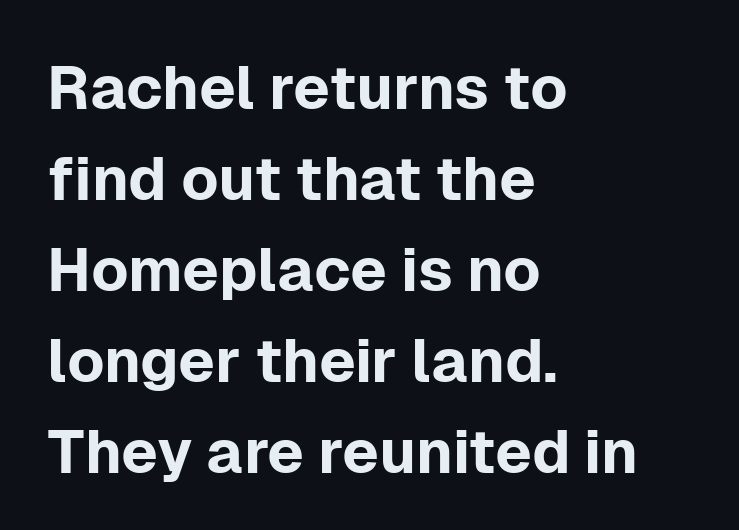
To sum up the face: it is a sans, with no serifs. The typography opts for an upright posture over an oblique one. Spacing verdict: proportional, widths tailored to each character. Line spacing here is normal.
